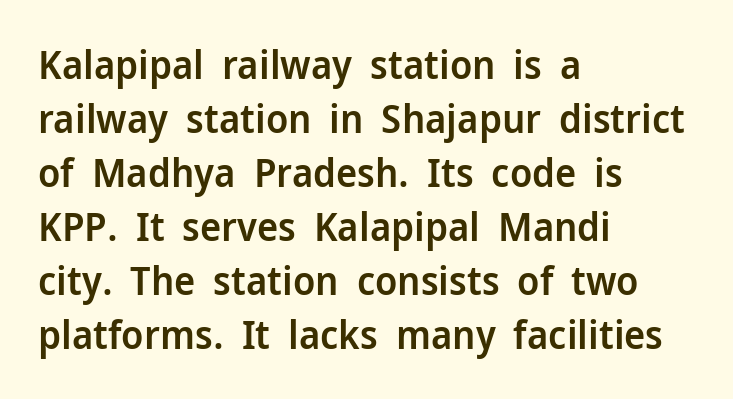
{"serif": "no", "italic": "no", "bold": "semi", "weight": "semibold", "width": "normal", "stroke_contrast": "low", "x_height": "medium", "monospaced": "no", "underline": "no", "align": "left", "line_spacing": "normal", "line_spacing_ratio": 1.35, "letter_spacing": "normal", "letter_spacing_em": 0.0, "glyph_px": 40}
